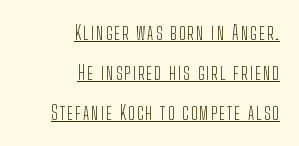
The image shows 20 px text type, upright; set right-aligned, loose line spacing (2.01x), underlined.
